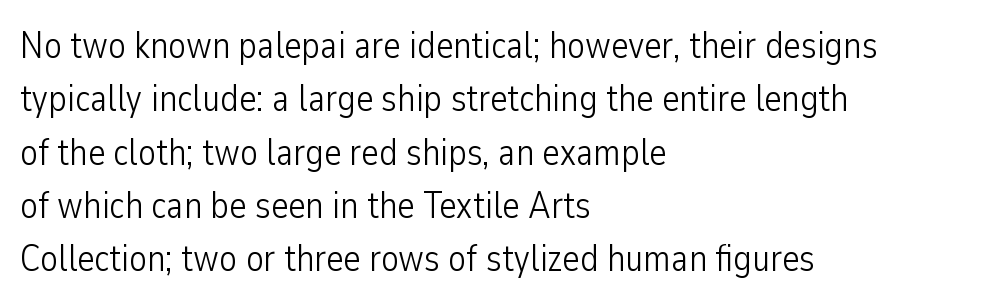
The image shows 37 px light, condensed sans-serif type, upright; set left-aligned, normal line spacing (1.44x), normal letter spacing, not underlined; low stroke contrast and a medium x-height.
